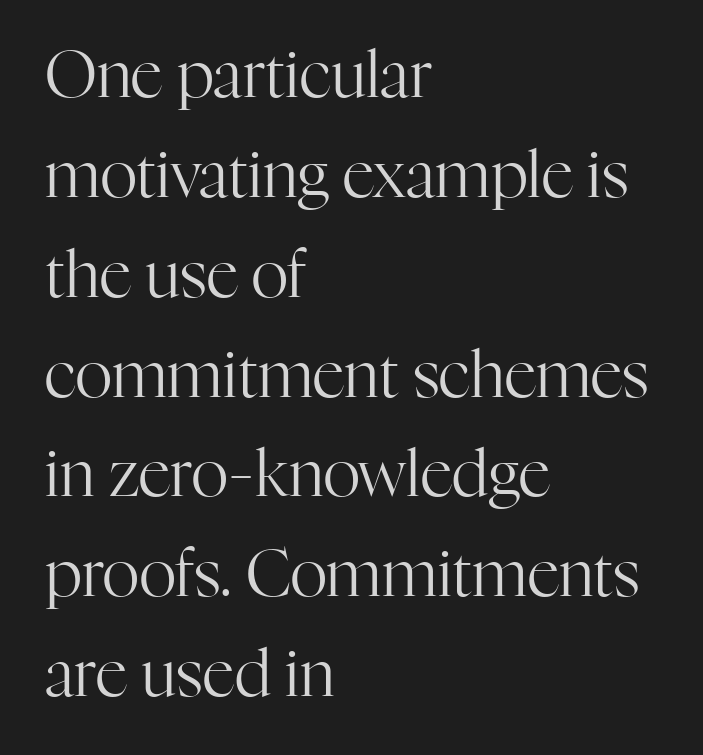
The image shows 64 px regular-weight serif type, upright; set left-aligned, normal line spacing (1.56x), normal letter spacing, not underlined; high stroke contrast and a medium x-height.
